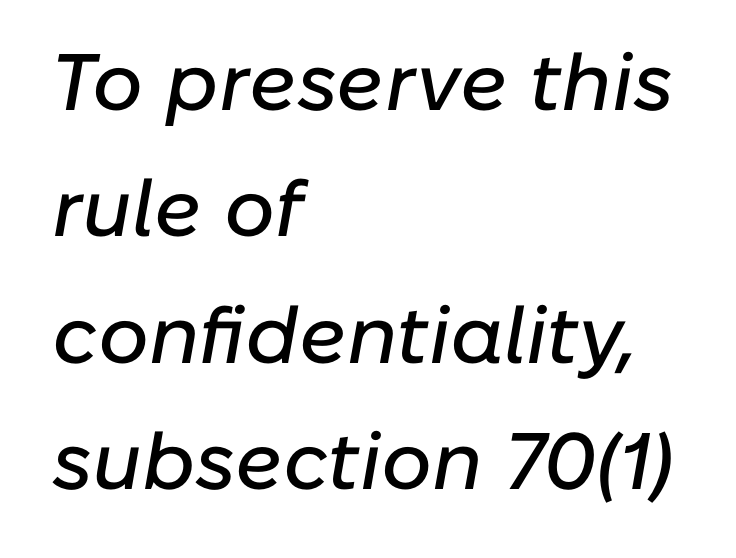
Whoever set this chose a conventional vertical rhythm. These lines keep a tight, regular rhythm from letter to letter. Compared with ordinary roman type, these characters are visibly tilted. Teacher's note: observe the even left margin — that is flush-left alignment. A bare baseline throughout the passage.
